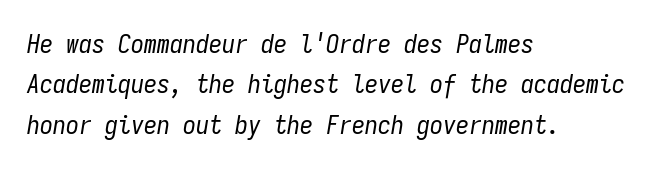
The whole block is typeset with a tilt. Bare-footed words on every line. The passage shown is not bold in any degree. A typesetter would call this zero additional tracking.
